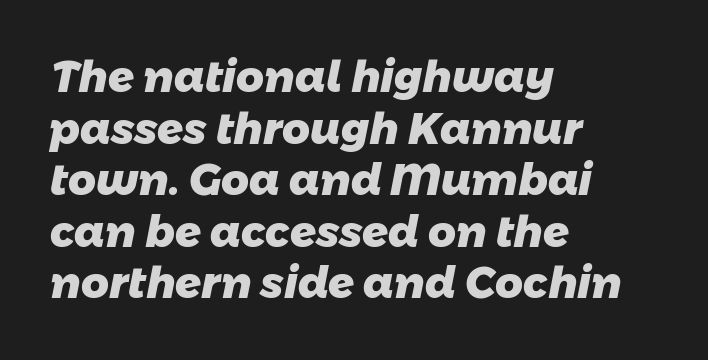
Q: Is the text bold? A: Yes.
Q: Is the typeface a serif or a sans-serif typeface? A: Sans-serif.
Q: Is the text underlined? A: No.
Q: How is the paragraph aligned? A: Left-aligned.
Q: Is the spacing between letters normal or unusually wide? A: Normal.
Q: Width (condensed, normal, or wide)? A: Normal.
Q: Stroke contrast? A: Low.
Q: x-height? A: Medium.
Q: Monospaced? A: No.
